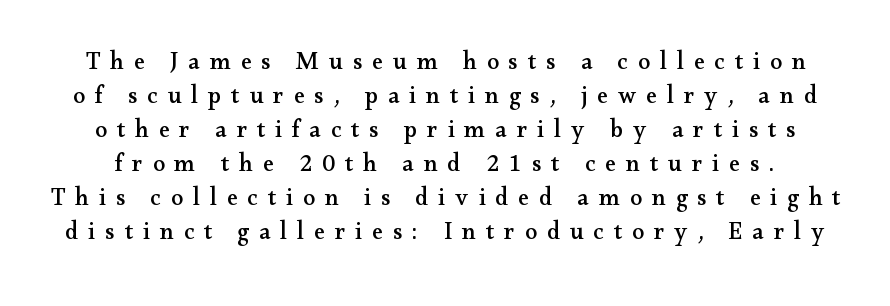
The string is rendered with underlining switched off. Here the glyphs are tracked loosely, breaking word shapes into spaced letters. The block of text has a typical density, with ordinary space between rows. Rendered with straight, roman letterforms.
